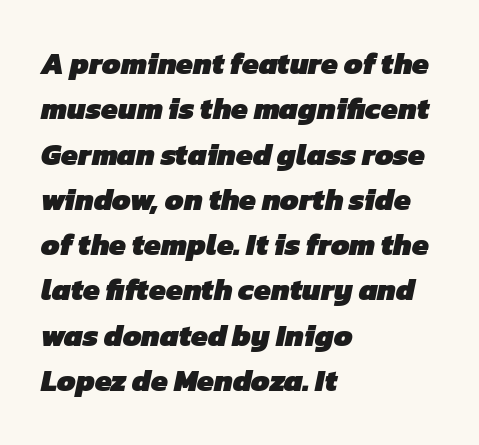
{"serif": "no", "bold": "yes", "weight": "heavy", "width": "normal", "stroke_contrast": "low", "x_height": "medium", "monospaced": "no", "underline": "no", "align": "left", "line_spacing": "normal", "line_spacing_ratio": 1.51, "letter_spacing": "normal", "letter_spacing_em": 0.0, "glyph_px": 30}
